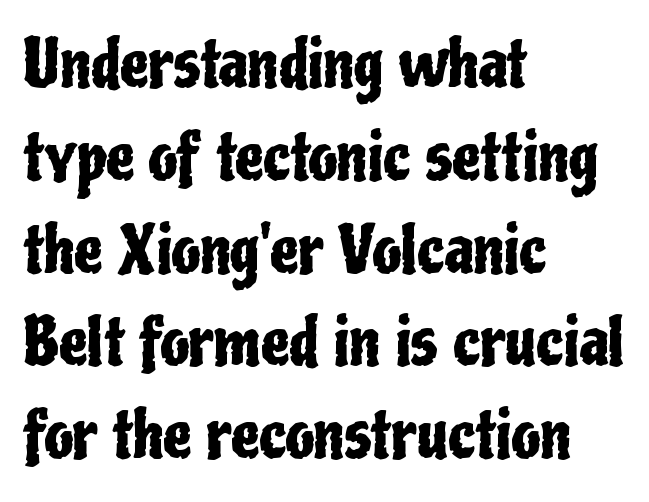
The passage shown stacks its lines at a standard gap. Inter-character spacing is left at the font's built-in metrics. Style check: upright. Spacing verdict: proportional, widths tailored to each character. Short and long lines alike share a common starting point at left.
